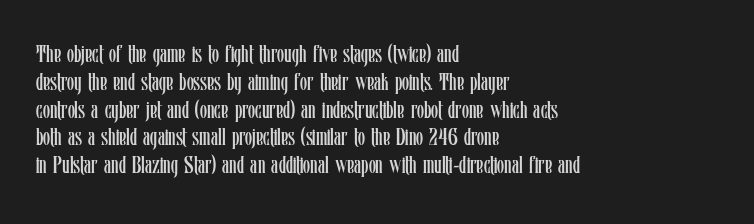
The image shows 23 px text type, upright; set left-aligned, line spacing 1.21x, normal letter spacing, not underlined.
